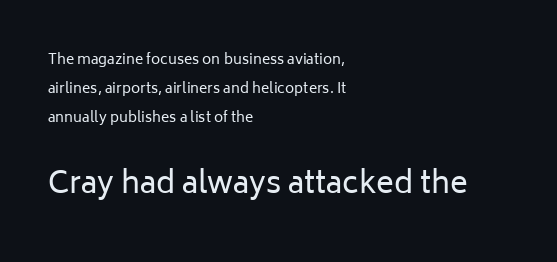
{"serif": "no", "italic": "no", "bold": "no", "weight": "regular", "width": "normal", "stroke_contrast": "low", "x_height": "medium", "monospaced": "no", "underline": "no", "align": "left", "line_spacing": "loose", "line_spacing_ratio": 2.08, "letter_spacing": "normal", "letter_spacing_em": 0.0, "larger_block": "second", "size_ratio": 2.14, "glyph_px": 30}
